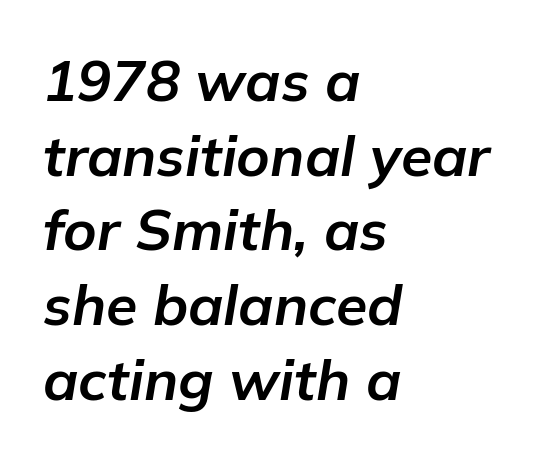
Slant detected: the letters are inclined. The ragged edge is on the right, which tells us the setting is flush left. Do the characters align in a grid? No, the font is proportional. The words here are not underlined.
